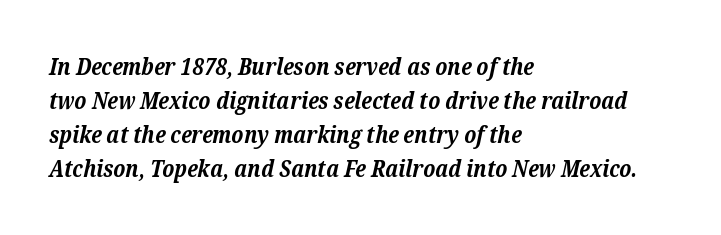
Q: Is the text bold? A: Yes.
Q: Is the text italic (slanted)? A: Yes, it leans right by about 12 degrees.
Q: Is the text underlined? A: No.
Q: How is the paragraph aligned? A: Left-aligned.
Q: Is the spacing between letters normal or unusually wide? A: Normal.
Q: Is the spacing between lines tight, normal or loose? A: Normal.
